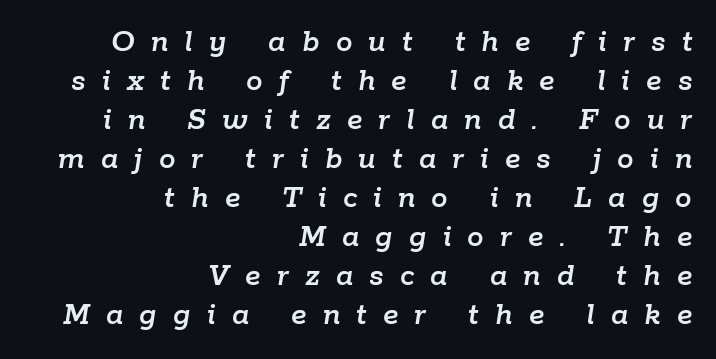
A typesetter would call this proportional, since set widths differ per character. Right-aligned paragraph, ragged on the left. Display-style spreading of the glyphs; the letterfit is very open. Descenders hang freely into open space.
